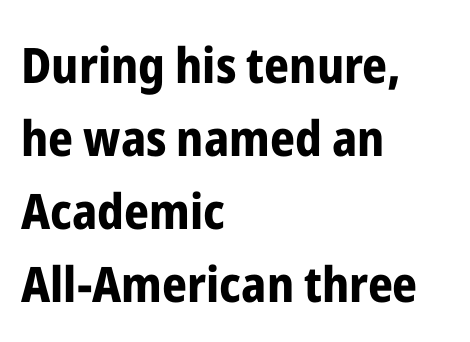
{"serif": "no", "italic": "no", "bold": "yes", "weight": "bold", "width": "condensed", "stroke_contrast": "low", "x_height": "medium", "monospaced": "no", "underline": "no", "align": "left", "line_spacing": "normal", "line_spacing_ratio": 1.49, "letter_spacing": "normal", "letter_spacing_em": 0.0, "glyph_px": 49}
